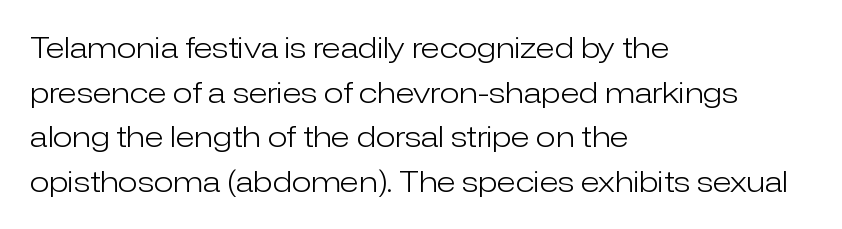
{"serif": "no", "italic": "no", "bold": "no", "weight": "light", "width": "normal", "stroke_contrast": "low", "x_height": "medium", "monospaced": "no", "underline": "no", "align": "left", "line_spacing": "normal", "line_spacing_ratio": 1.54, "letter_spacing": "normal", "letter_spacing_em": 0.0, "glyph_px": 29}
